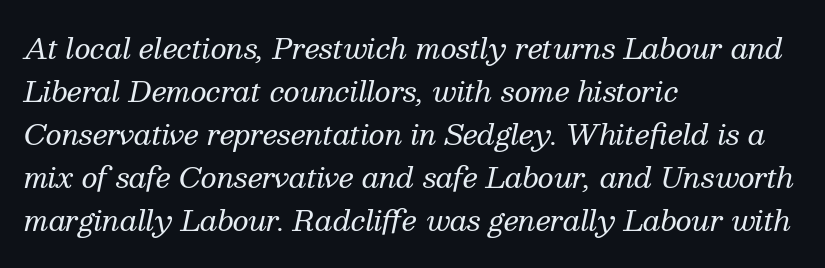
{"serif": "yes", "italic": "yes", "lean": "right", "slant_degrees": 13, "bold": "no", "weight": "regular", "width": "normal", "stroke_contrast": "medium", "x_height": "medium", "monospaced": "no", "underline": "no", "align": "left", "line_spacing": "normal", "line_spacing_ratio": 1.54, "letter_spacing": "normal", "letter_spacing_em": 0.0, "glyph_px": 28}
